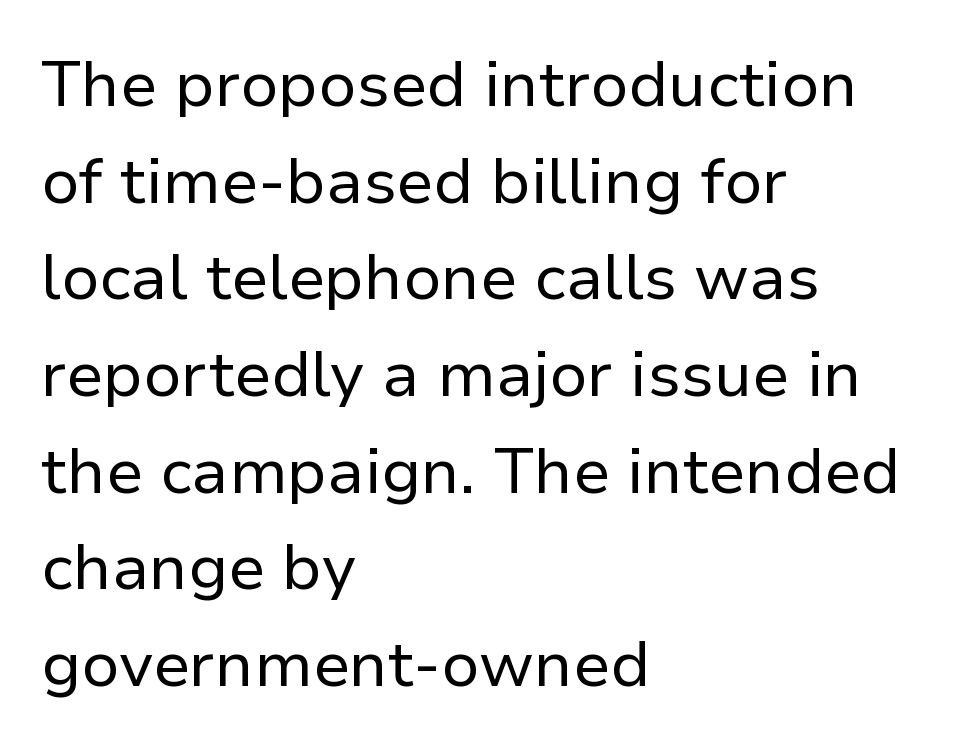
{"serif": "no", "italic": "no", "bold": "no", "weight": "regular", "width": "normal", "stroke_contrast": "low", "x_height": "medium", "monospaced": "no", "underline": "no", "align": "left", "line_spacing": "normal", "line_spacing_ratio": 1.51, "letter_spacing": "normal", "letter_spacing_em": 0.0, "glyph_px": 64}
